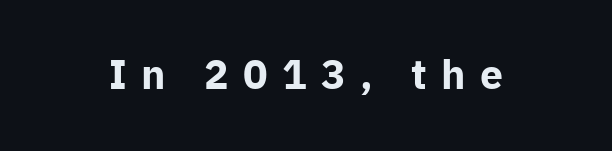
Q: Is the text bold? A: Yes.
Q: Is the text italic (slanted)? A: No, it is upright.
Q: Is the typeface a serif or a sans-serif typeface? A: Sans-serif.
Q: Is the text underlined? A: No.
Q: Is the spacing between letters normal or unusually wide? A: Unusually wide.
Q: Width (condensed, normal, or wide)? A: Normal.
Q: Stroke contrast? A: Low.
Q: x-height? A: Medium.
Q: Monospaced? A: No.
